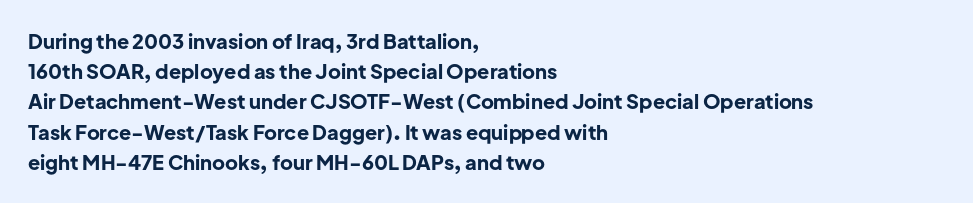
{"italic": "no", "bold": "yes", "underline": "no", "align": "left", "line_spacing": "normal", "line_spacing_ratio": 1.51, "letter_spacing": "normal", "letter_spacing_em": 0.0, "glyph_px": 20}
